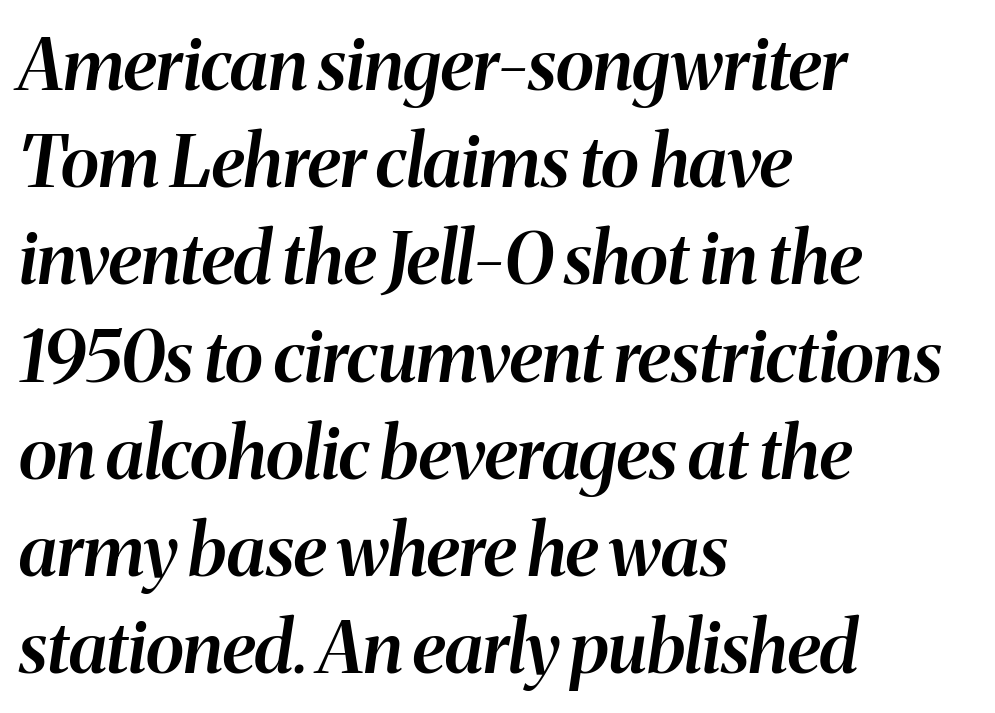
{"italic": "yes", "lean": "right", "slant_degrees": 8, "bold": "semi", "weight": "semibold", "width": "normal", "stroke_contrast": "medium", "x_height": "medium", "monospaced": "no", "underline": "no", "align": "left", "line_spacing": "normal", "line_spacing_ratio": 1.35, "letter_spacing": "normal", "letter_spacing_em": 0.0, "glyph_px": 72}
